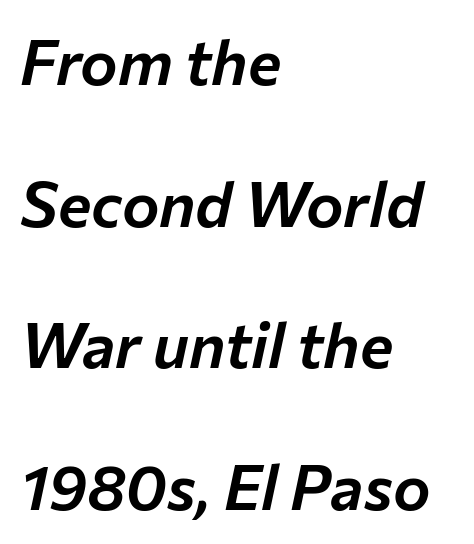
{"italic": "yes", "lean": "right", "slant_degrees": 12, "width": "normal", "stroke_contrast": "low", "x_height": "medium", "monospaced": "no", "underline": "no", "align": "left", "line_spacing": "loose", "line_spacing_ratio": 2.25, "letter_spacing": "normal", "letter_spacing_em": 0.0, "glyph_px": 63}
